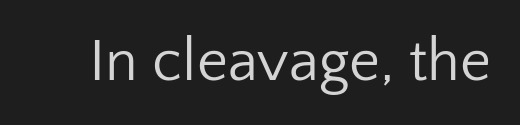
{"serif": "no", "italic": "no", "bold": "no", "weight": "regular", "width": "normal", "stroke_contrast": "low", "x_height": "medium", "monospaced": "no", "underline": "no", "letter_spacing": "normal", "letter_spacing_em": 0.0, "glyph_px": 60}
